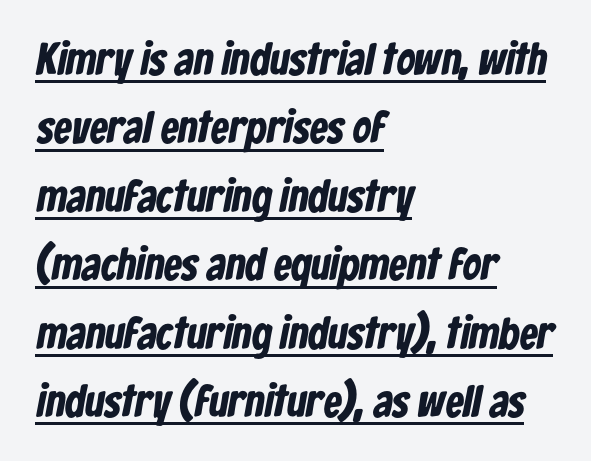
Leading: standard. Does the type have serifs? No, each stem ends abruptly. Default kerning and tracking; the words read as compact shapes. Strong, thick strokes mark this as bold type.
